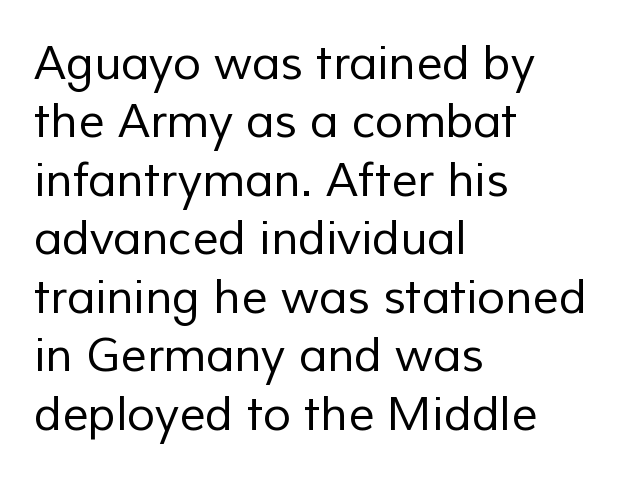
{"serif": "no", "bold": "no", "weight": "regular", "width": "normal", "stroke_contrast": "low", "x_height": "medium", "monospaced": "no", "underline": "no", "align": "left", "line_spacing": "normal", "line_spacing_ratio": 1.27, "letter_spacing": "normal", "letter_spacing_em": 0.0, "glyph_px": 46}
